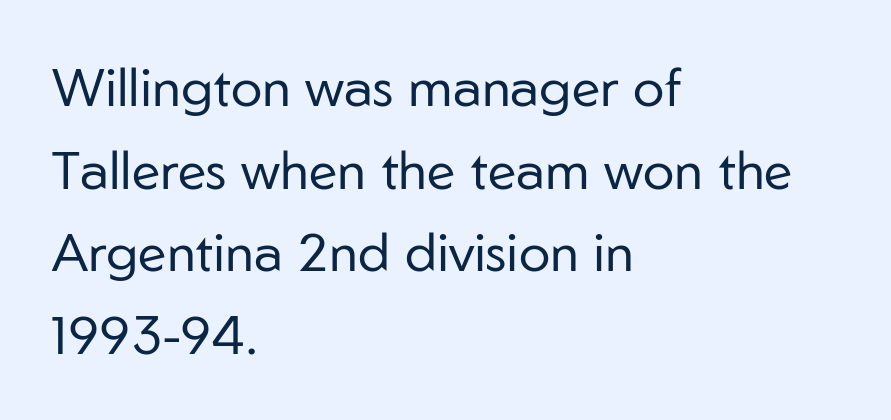
Q: Is the text bold? A: No.
Q: Is the text italic (slanted)? A: No, it is upright.
Q: Is the typeface a serif or a sans-serif typeface? A: Sans-serif.
Q: Is the text underlined? A: No.
Q: How is the paragraph aligned? A: Left-aligned.
Q: Is the spacing between letters normal or unusually wide? A: Normal.
Q: Is the spacing between lines tight, normal or loose? A: Normal.
Q: Width (condensed, normal, or wide)? A: Normal.
Q: Stroke contrast? A: Low.
Q: x-height? A: Medium.
Q: Monospaced? A: No.
